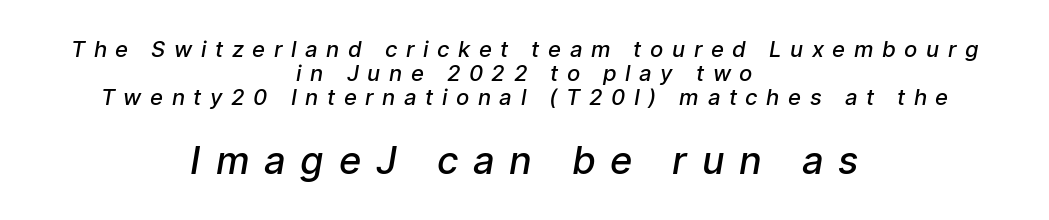
The lower block of text is set noticeably larger than the block above it. The lines are packed closely together with very little leading. Weight: semibold (demi). Tracking here is generous; glyphs stand well apart from one another. Notice how the passage keeps no hard edge, just a central spine.
